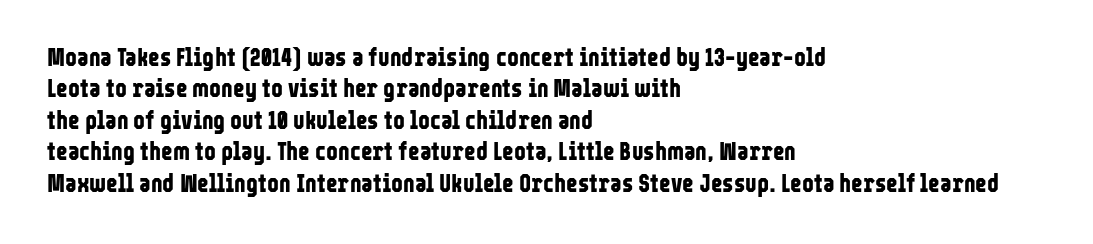
Horizontal alignment here is leftward, the default for most running prose. These lines were composed using upright roman letters. Quick note: underline off. Words appear dense and cohesive because spacing is normal. Honestly, the row spacing looks completely unremarkable. Heft: maximum for text — a bold.
